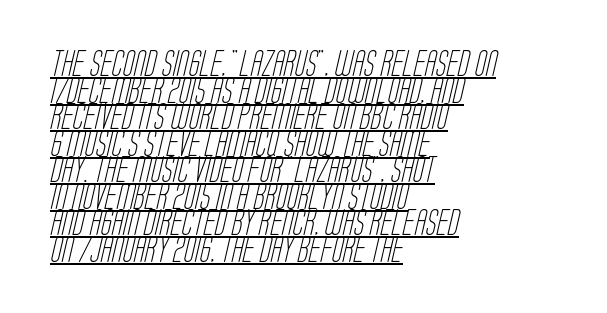
{"bold": "no", "underline": "yes", "align": "left", "line_spacing": "tight", "line_spacing_ratio": 1.02, "letter_spacing": "normal", "letter_spacing_em": 0.0, "glyph_px": 26}
